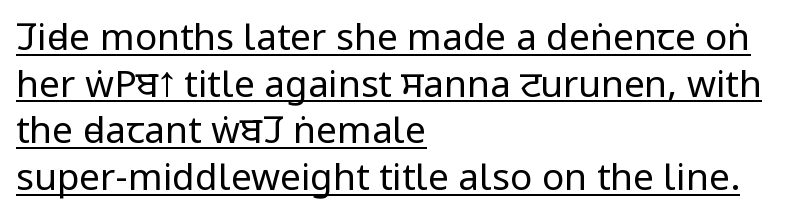
The image shows 37 px regular-weight, condensed sans-serif type, upright; set left-aligned, normal line spacing (1.26x), normal letter spacing, underlined; low stroke contrast and a large x-height.
